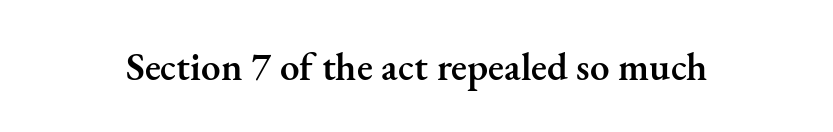
{"serif": "yes", "italic": "no", "bold": "semi", "weight": "semibold", "width": "normal", "stroke_contrast": "medium", "x_height": "small", "monospaced": "no", "underline": "no", "letter_spacing": "normal", "letter_spacing_em": 0.0, "glyph_px": 39}
